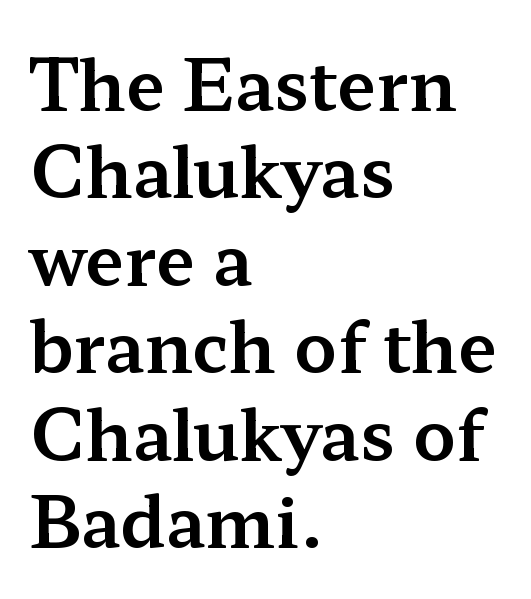
The image shows 70 px wide serif type, upright; set left-aligned, normal line spacing (1.25x), normal letter spacing, not underlined; medium stroke contrast and a medium x-height.
